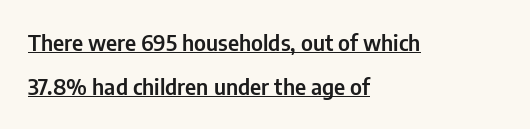
The image shows 22 px text type, upright; set left-aligned, loose line spacing (2.02x), normal letter spacing, underlined.
